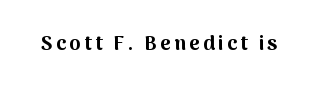
The type sits square on the baseline with zero lean. Lines of text with bare space underneath. Does the weight exceed regular? Yes, all the way to bold.
